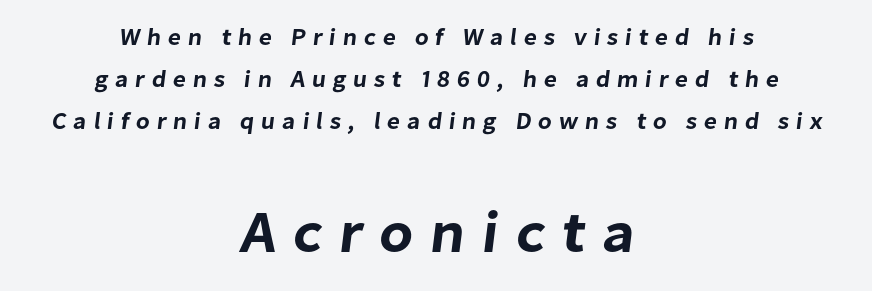
You could not count columns in this text — the font is proportionally spaced. Type without underlining. The setting favours the middle, as headings and verse often do. This rendering widens character spacing well past its baseline value. Size hierarchy here favors the trailing block over the leading one.
